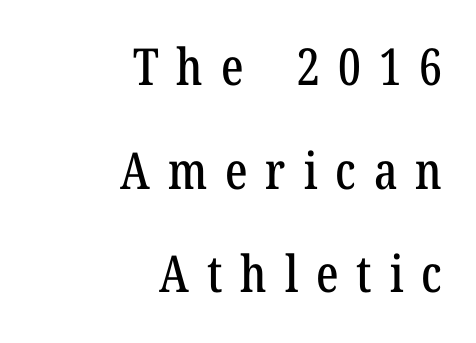
Is this a fixed-width face? No — the glyphs have proportional, varying widths. Underline: absent. Someone cranked the tracking dial way up on this one. The lettering stays uniformly vertical, giving the passage a roman look. Notice how the passage keeps a crisp vertical edge on the right only.
